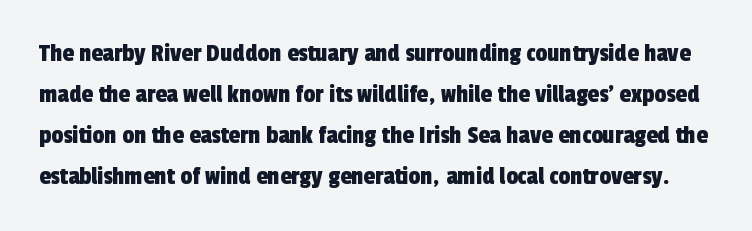
The block of text has a typical density, with ordinary space between rows. The strip under each line holds only bare page. Look at the tracking — it's just the regular setting, nothing added.
